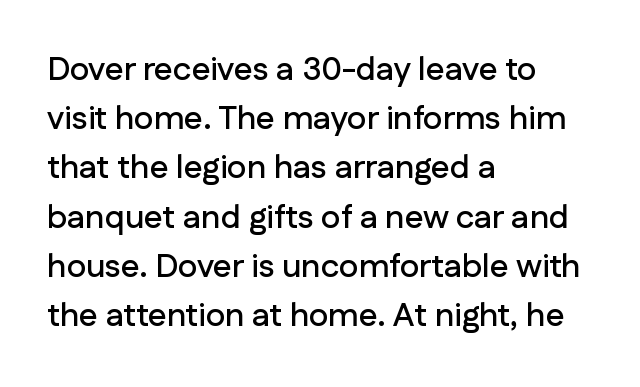
Q: Is the text italic (slanted)? A: No, it is upright.
Q: Is the typeface a serif or a sans-serif typeface? A: Sans-serif.
Q: Is the text underlined? A: No.
Q: How is the paragraph aligned? A: Left-aligned.
Q: Is the spacing between letters normal or unusually wide? A: Normal.
Q: Is the spacing between lines tight, normal or loose? A: Normal.
Q: Width (condensed, normal, or wide)? A: Normal.
Q: Stroke contrast? A: Low.
Q: x-height? A: Medium.
Q: Monospaced? A: No.
